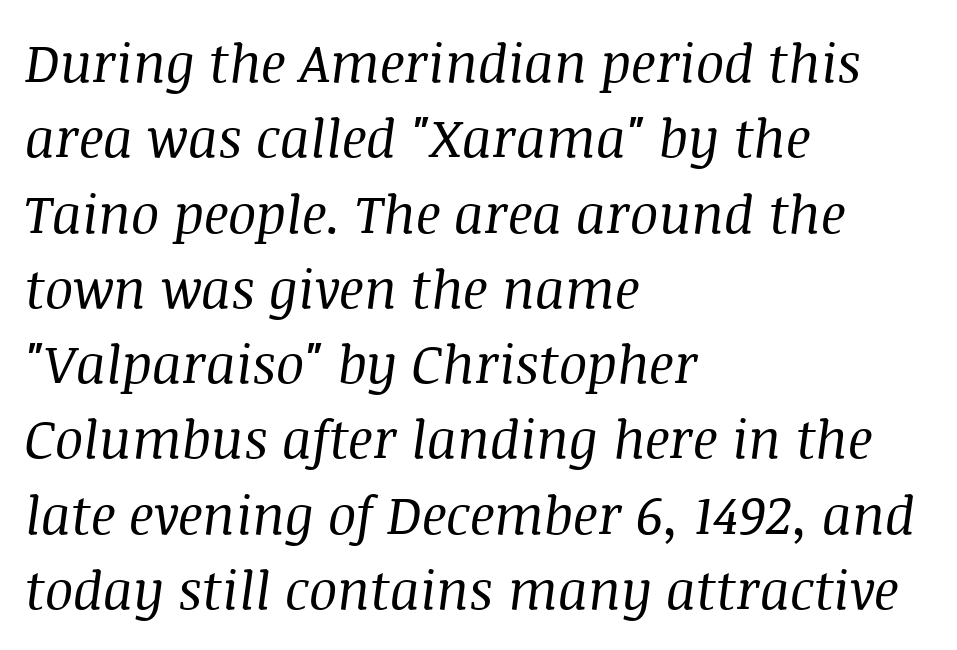
The image shows 53 px regular-weight serif type, italic (leaning right); set left-aligned, normal line spacing (1.42x), normal letter spacing, not underlined; medium stroke contrast and a large x-height.
